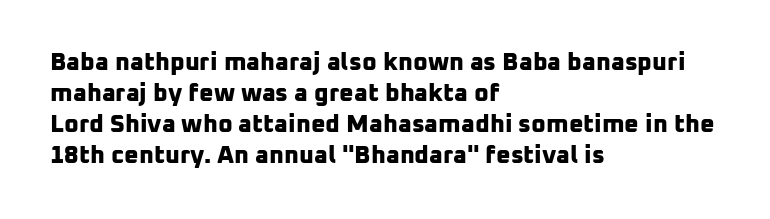
{"bold": "yes", "underline": "no", "align": "left", "line_spacing_ratio": 1.24, "letter_spacing": "normal", "letter_spacing_em": 0.0, "glyph_px": 25}
